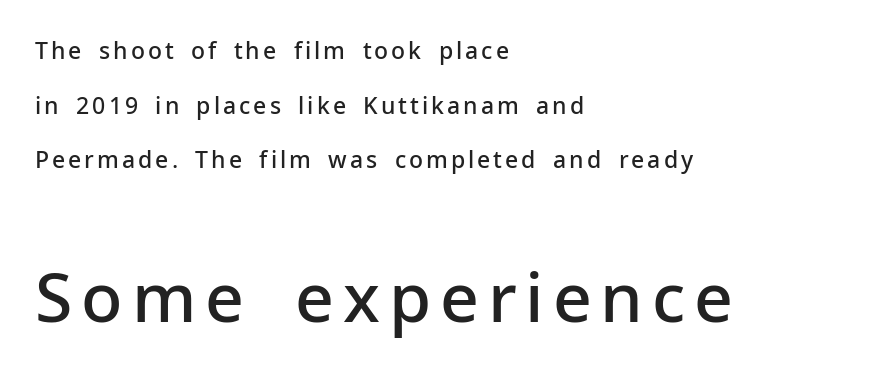
The image shows 68 px semibold sans-serif type, upright; set left-aligned, loose line spacing (2.37x), not underlined; the second (bottom) block is 2.96x larger; low stroke contrast and a medium x-height.
